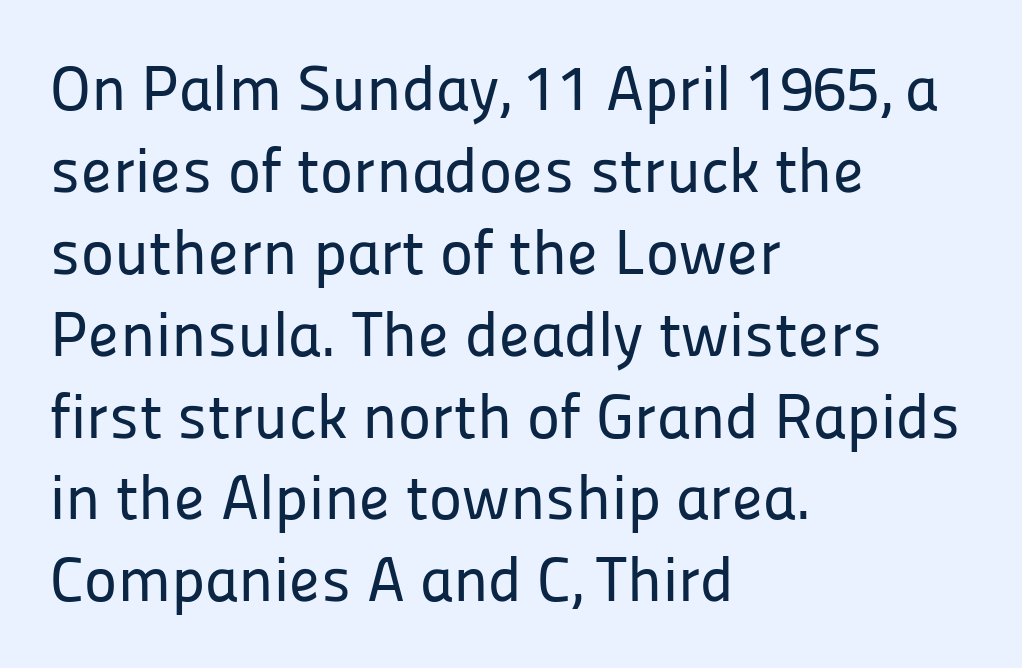
{"serif": "no", "italic": "no", "width": "normal", "stroke_contrast": "low", "x_height": "medium", "monospaced": "no", "underline": "no", "align": "left", "line_spacing": "normal", "line_spacing_ratio": 1.3, "letter_spacing": "normal", "letter_spacing_em": 0.0, "glyph_px": 63}
